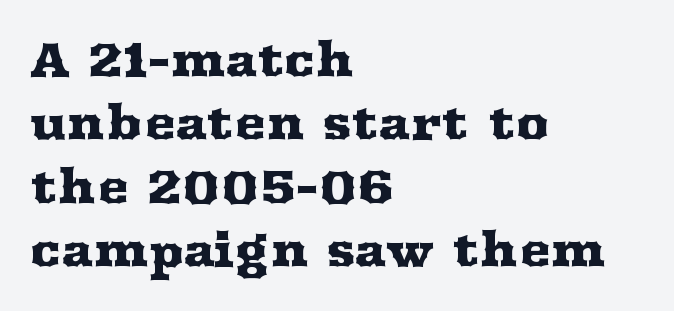
{"serif": "yes", "italic": "no", "width": "wide", "stroke_contrast": "medium", "x_height": "medium", "monospaced": "no", "underline": "no", "align": "left", "line_spacing": "normal", "line_spacing_ratio": 1.35, "letter_spacing": "normal", "letter_spacing_em": 0.0, "glyph_px": 47}
